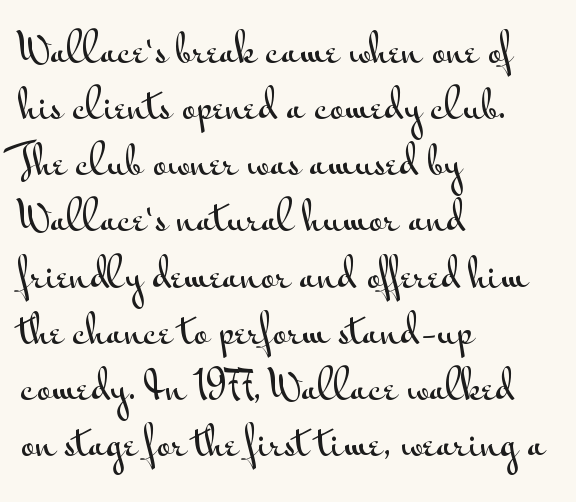
Q: Is the text italic (slanted)? A: Yes.
Q: Is the typeface a serif or a sans-serif typeface? A: Sans-serif.
Q: Is the text underlined? A: No.
Q: How is the paragraph aligned? A: Left-aligned.
Q: Is the spacing between letters normal or unusually wide? A: Normal.
Q: Is the spacing between lines tight, normal or loose? A: Normal.
Q: Width (condensed, normal, or wide)? A: Wide.
Q: Stroke contrast? A: Medium.
Q: x-height? A: Small.
Q: Monospaced? A: No.
